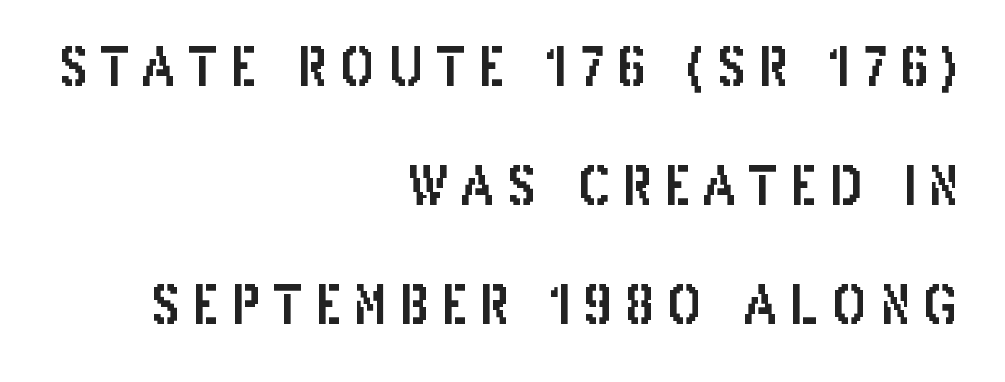
{"serif": "no", "italic": "no", "width": "condensed", "stroke_contrast": "low", "x_height": "large", "monospaced": "no", "underline": "no", "align": "right", "line_spacing": "loose", "line_spacing_ratio": 2.25, "letter_spacing": "wide", "letter_spacing_em": 0.23, "glyph_px": 53}
